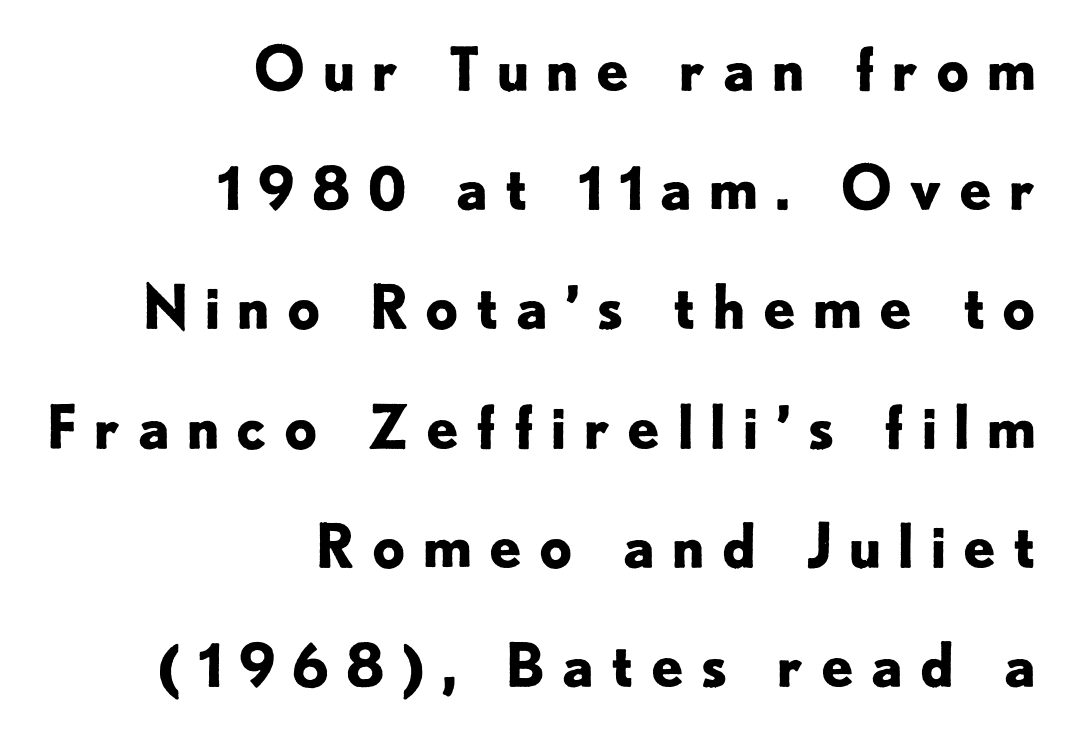
The image shows 59 px bold sans-serif type, upright; set right-aligned, loose line spacing (2.02x), unusually wide letter spacing (+0.26 em), not underlined; low stroke contrast and a small x-height.
